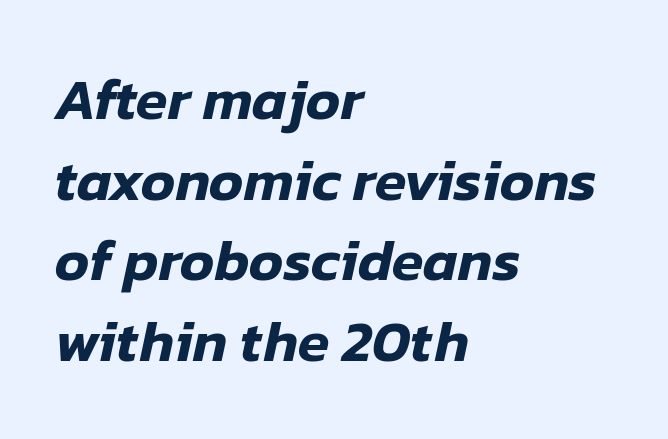
The zone under the glyphs is completely vacant. Line beginnings align vertically; line endings do not. In terms of leading, this rendering sits right in the middle. Proportional: the letters do not fall into vertical columns. Caption: standard tracking, unaltered.
